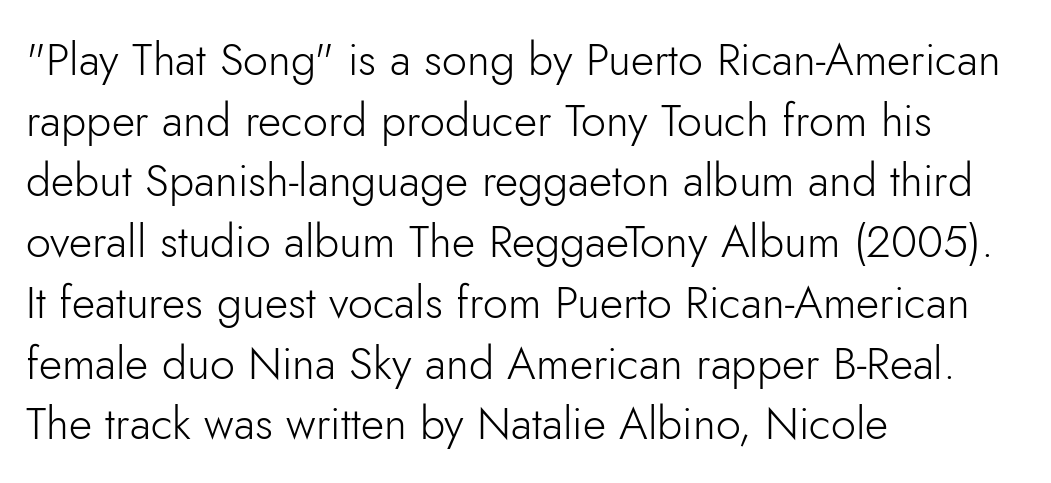
{"serif": "no", "italic": "no", "bold": "no", "weight": "light", "width": "normal", "stroke_contrast": "low", "x_height": "small", "monospaced": "no", "underline": "no", "align": "left", "line_spacing": "normal", "line_spacing_ratio": 1.35, "letter_spacing": "normal", "letter_spacing_em": 0.0, "glyph_px": 45}
